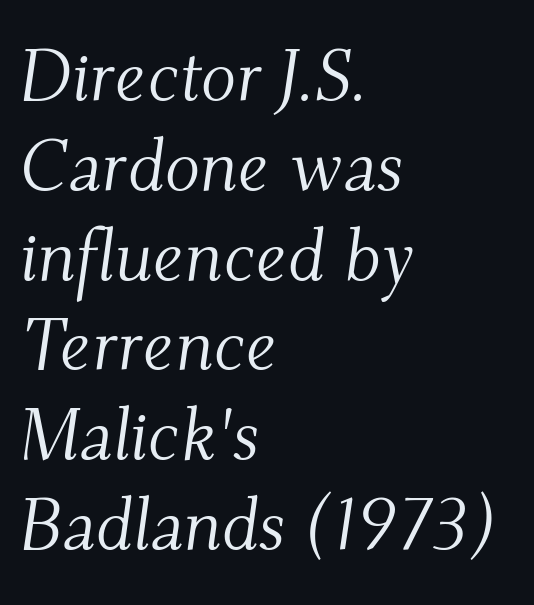
Q: Is the text bold? A: No.
Q: Is the text italic (slanted)? A: Yes, it leans right by about 9 degrees.
Q: Is the typeface a serif or a sans-serif typeface? A: Serif.
Q: Is the text underlined? A: No.
Q: How is the paragraph aligned? A: Left-aligned.
Q: Is the spacing between letters normal or unusually wide? A: Normal.
Q: Width (condensed, normal, or wide)? A: Normal.
Q: Stroke contrast? A: Medium.
Q: x-height? A: Small.
Q: Monospaced? A: No.
